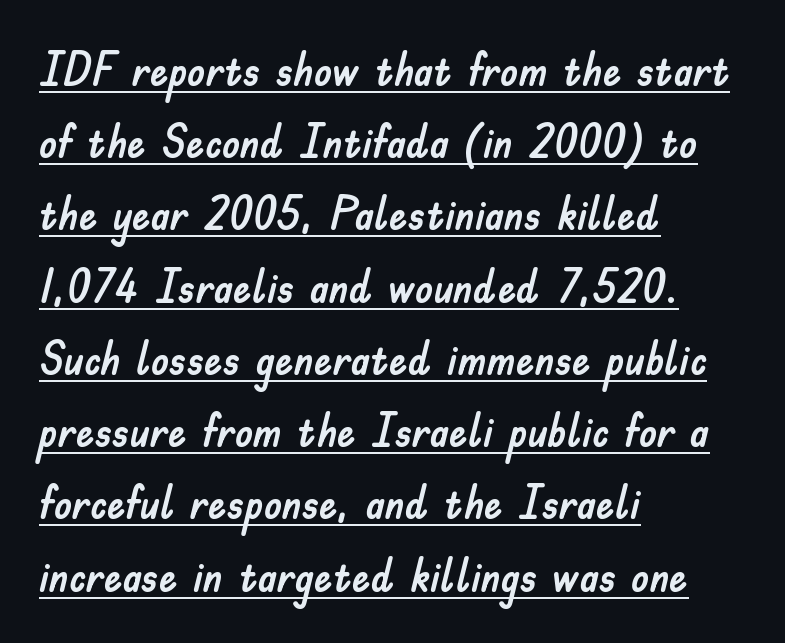
{"serif": "no", "width": "normal", "stroke_contrast": "low", "x_height": "small", "monospaced": "no", "underline": "yes", "align": "left", "line_spacing": "normal", "line_spacing_ratio": 1.57, "letter_spacing": "normal", "letter_spacing_em": 0.0, "glyph_px": 46}
